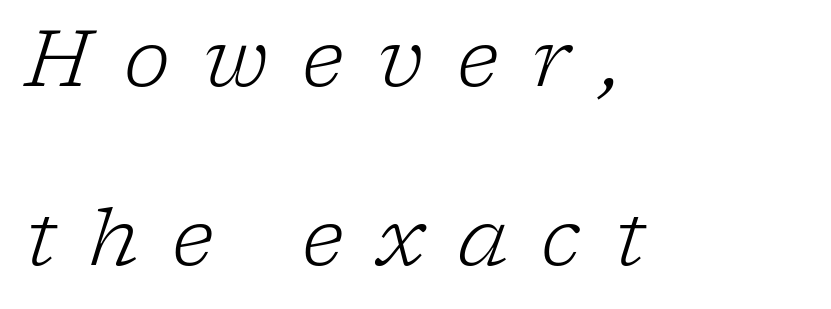
{"serif": "yes", "italic": "yes", "lean": "right", "slant_degrees": 17, "bold": "no", "weight": "light", "width": "normal", "stroke_contrast": "low", "x_height": "medium", "monospaced": "no", "underline": "no", "align": "left", "line_spacing": "loose", "line_spacing_ratio": 2.26, "letter_spacing": "wide", "letter_spacing_em": 0.42, "glyph_px": 79}
